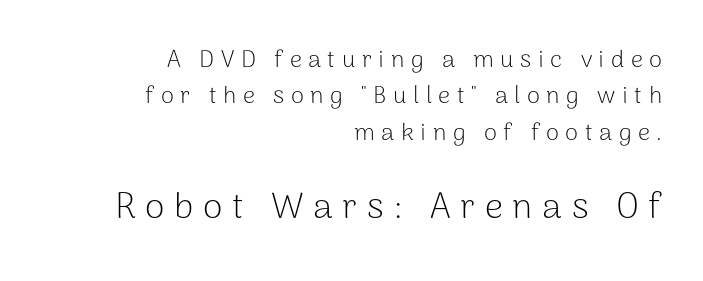
{"serif": "no", "italic": "no", "bold": "no", "weight": "light", "width": "normal", "stroke_contrast": "low", "x_height": "medium", "monospaced": "no", "underline": "no", "align": "right", "line_spacing": "normal", "line_spacing_ratio": 1.52, "letter_spacing": "wide", "letter_spacing_em": 0.27, "larger_block": "second", "size_ratio": 1.5, "glyph_px": 36}
